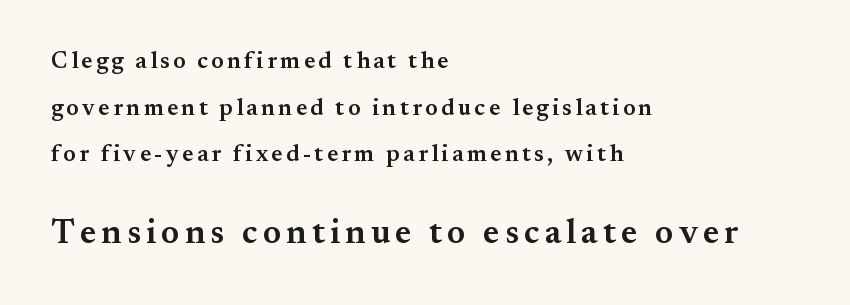
The image shows 34 px semibold serif type, upright; set left-aligned, loose line spacing (2.03x), not underlined; the second (bottom) block is 1.48x larger; medium stroke contrast and a small x-height.
